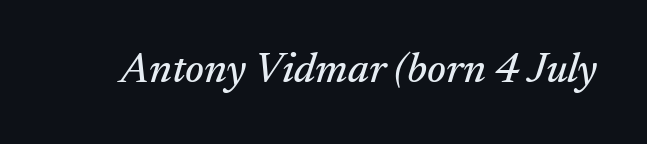
The lettering tilts uniformly, giving the passage an italic look. Look at the bottom of the vertical strokes: they flare into serifs here. Letters rest on an invisible, unmarked baseline. Varying glyph widths throughout — classic text-font behaviour.
